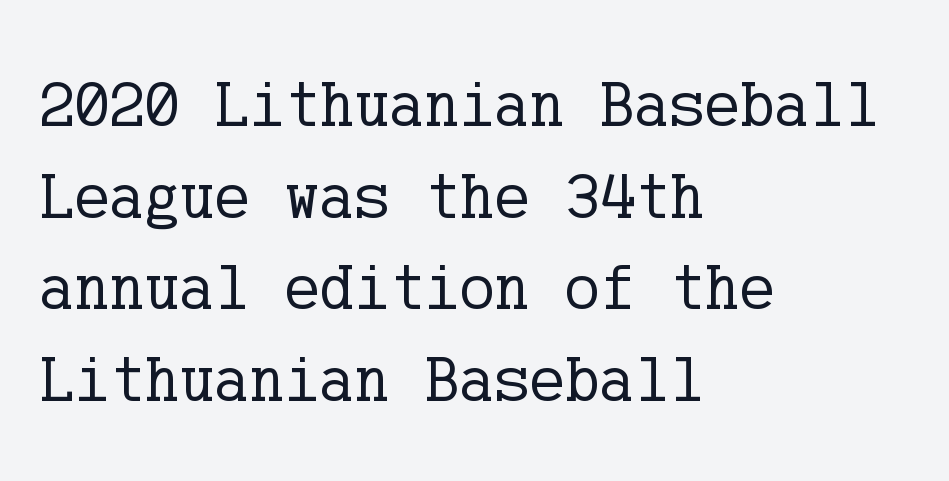
The strokes are not fattened; the text isn't bold. The vertical gap from one line to the next is medium. The lines in this sample share a left origin and differ only in where they stop. Glance below the letters and you will spot only blank space. The face used here is rendered with its standard letterfit. Examine the stroke ends and you'll spot serifs.
